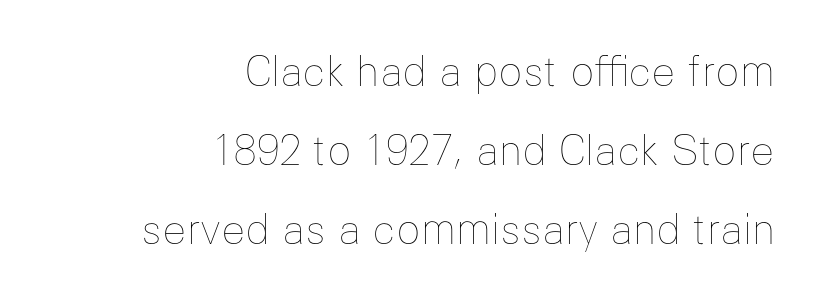
Q: Is the text bold? A: No.
Q: Is the text italic (slanted)? A: No, it is upright.
Q: Is the text underlined? A: No.
Q: How is the paragraph aligned? A: Right-aligned.
Q: Is the spacing between letters normal or unusually wide? A: Normal.
Q: Is the spacing between lines tight, normal or loose? A: Loose.
Q: Width (condensed, normal, or wide)? A: Normal.
Q: Stroke contrast? A: Low.
Q: x-height? A: Medium.
Q: Monospaced? A: No.
